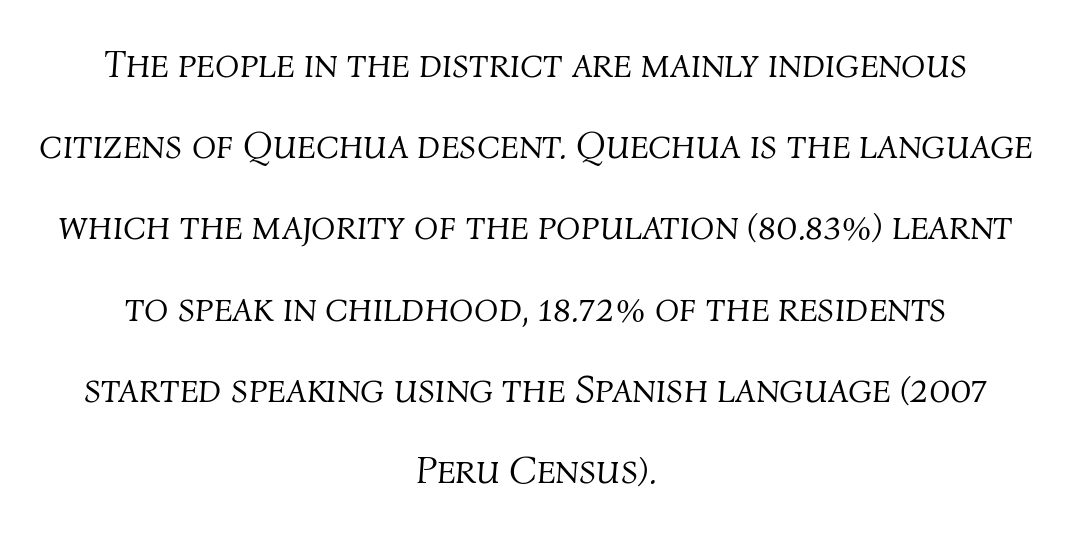
{"italic": "yes", "lean": "right", "slant_degrees": 4, "bold": "no", "weight": "light", "width": "normal", "stroke_contrast": "medium", "x_height": "medium", "monospaced": "no", "underline": "no", "align": "center", "line_spacing": "loose", "line_spacing_ratio": 2.03, "letter_spacing": "normal", "letter_spacing_em": 0.0, "glyph_px": 40}
